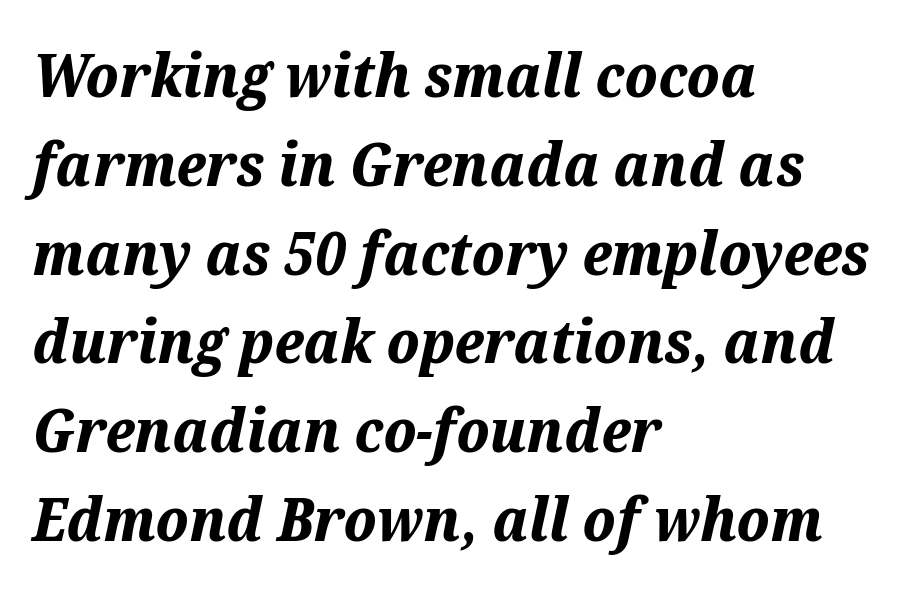
One glance says typical: line gaps are just what's usual. Each line starts at the same left margin while the right side varies. Proportional: the letters do not fall into vertical columns. What stands out about the letter spacing? Nothing — it is the standard amount.
